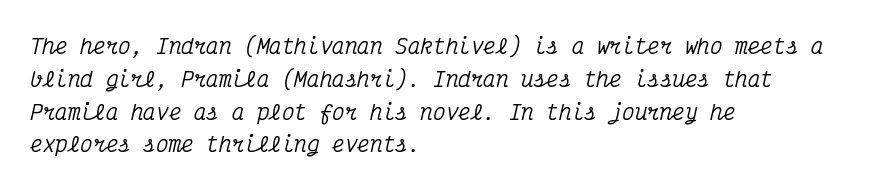
Rendered with sloped, italic letterforms. Observe the ordinary spacing: letters are neighbours, not strangers. A typesetter would call this leading conventional body-copy spacing. The rag falls on the right side of this text block. Bare-footed words on every line.
